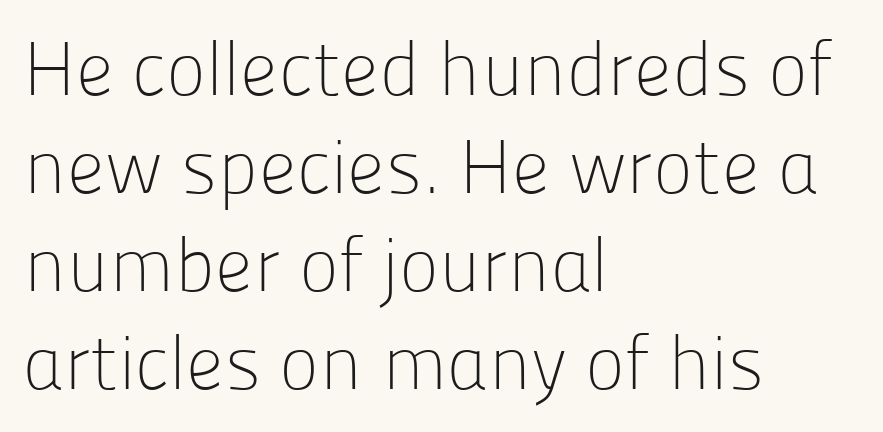
The image shows 76 px light sans-serif type, upright; set left-aligned, normal line spacing (1.29x), normal letter spacing, not underlined; low stroke contrast and a medium x-height.
